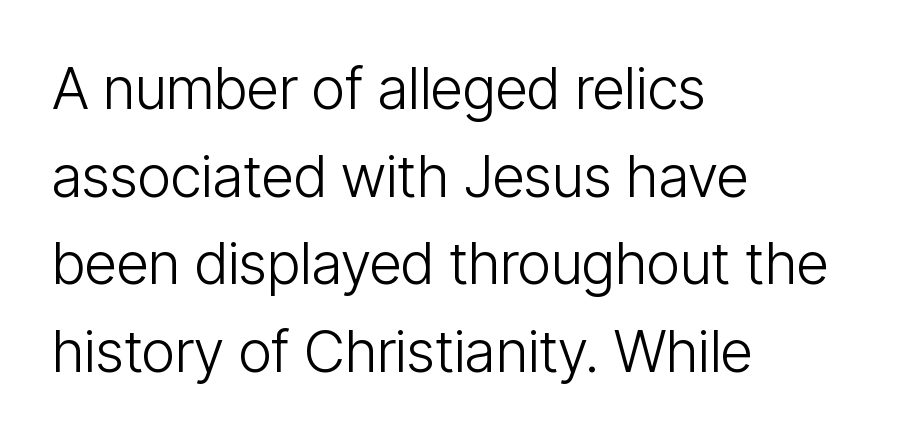
Caption: standard tracking, unaltered. Think standard paragraph weight, or any step lighter than that. One glance says typical: line gaps are just what's usual. Do the letters lean? They stand straight.
